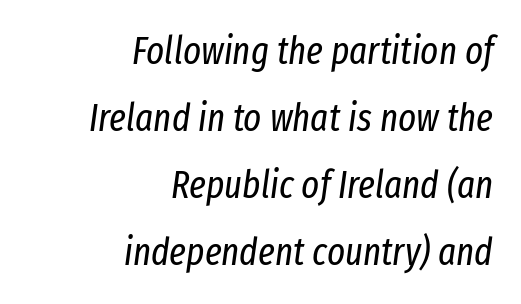
Q: Is the text bold? A: No.
Q: Is the text italic (slanted)? A: Yes, it leans right by about 8 degrees.
Q: Is the text underlined? A: No.
Q: How is the paragraph aligned? A: Right-aligned.
Q: Is the spacing between letters normal or unusually wide? A: Normal.
Q: Width (condensed, normal, or wide)? A: Condensed.
Q: Stroke contrast? A: Low.
Q: x-height? A: Medium.
Q: Monospaced? A: No.
